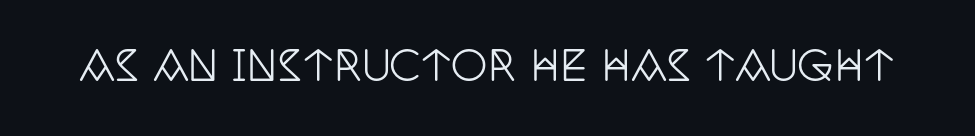
Q: Is the text italic (slanted)? A: No, it is upright.
Q: Is the typeface a serif or a sans-serif typeface? A: Serif.
Q: Is the text underlined? A: No.
Q: Is the spacing between letters normal or unusually wide? A: Normal.
Q: Width (condensed, normal, or wide)? A: Condensed.
Q: Stroke contrast? A: Low.
Q: x-height? A: Large.
Q: Monospaced? A: No.
